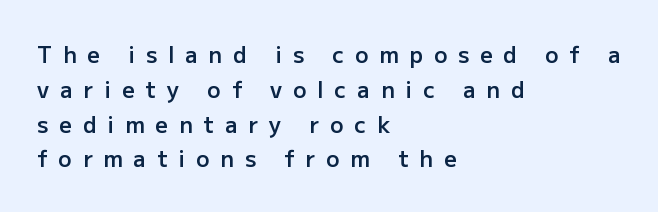
Upright lettering throughout. Caption: expanded tracking, letters set apart. A classic flush-left, rag-right setting is used for this passage. Semibold letterforms, between regular and bold. Reading down the column, the eye jumps a familiar distance to each next line.
